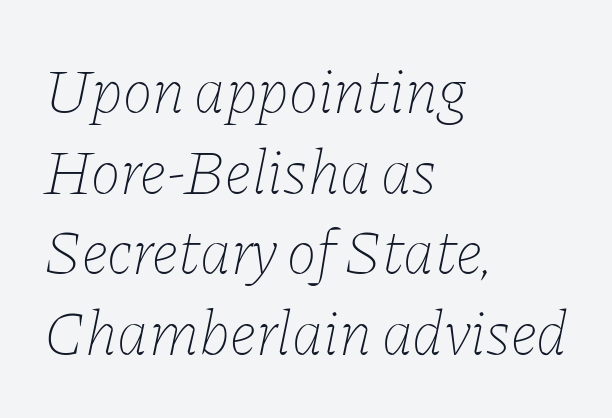
The image shows 63 px thin type, italic (leaning right); set left-aligned, normal line spacing (1.28x), normal letter spacing, not underlined; low stroke contrast and a medium x-height.
